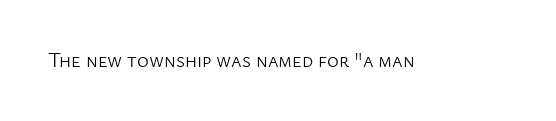
Q: Is the text bold? A: No.
Q: Is the text italic (slanted)? A: No, it is upright.
Q: Is the text underlined? A: No.
Q: Is the spacing between letters normal or unusually wide? A: Normal.
